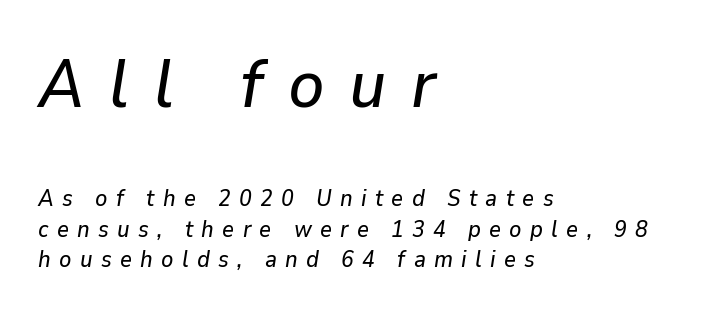
Q: Is the text italic (slanted)? A: Yes, it leans right by about 9 degrees.
Q: Is the text underlined? A: No.
Q: How is the paragraph aligned? A: Left-aligned.
Q: Is the spacing between letters normal or unusually wide? A: Unusually wide.
Q: Is the spacing between lines tight, normal or loose? A: Normal.
Q: Which block of text is set in a larger size, the first (top) or the second (bottom)? A: The first (top) one.
Q: Width (condensed, normal, or wide)? A: Normal.
Q: Stroke contrast? A: Low.
Q: x-height? A: Medium.
Q: Monospaced? A: No.
